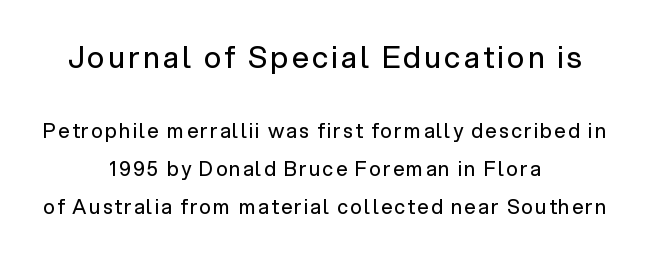
Nope, not italic — everything's standing straight. Compare the two chunks: the upper has the greater cap height. Varying glyph widths throughout — classic text-font behaviour. The glyphs in this specimen are sans serif. Each row of text sits above clean, open space. The passage is arranged like a title page — every line centered.
